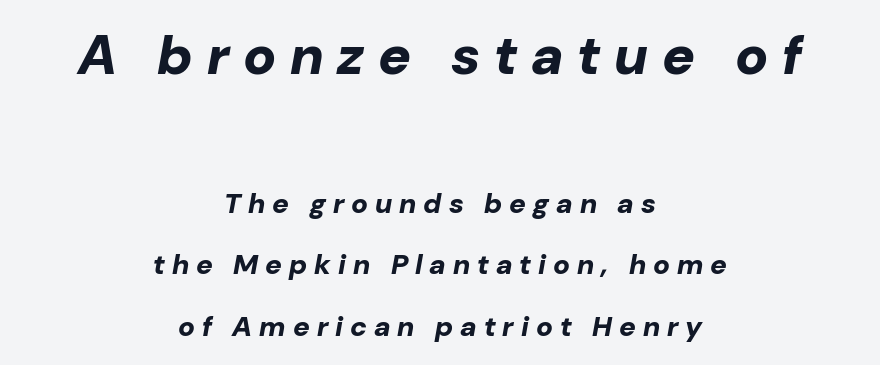
Q: Is the text bold? A: Yes.
Q: Is the text italic (slanted)? A: Yes, it leans right by about 10 degrees.
Q: Is the text underlined? A: No.
Q: How is the paragraph aligned? A: Centered.
Q: Is the spacing between letters normal or unusually wide? A: Unusually wide.
Q: Is the spacing between lines tight, normal or loose? A: Loose.
Q: Which block of text is set in a larger size, the first (top) or the second (bottom)? A: The first (top) one.
Q: Width (condensed, normal, or wide)? A: Normal.
Q: Stroke contrast? A: Low.
Q: x-height? A: Medium.
Q: Monospaced? A: No.
